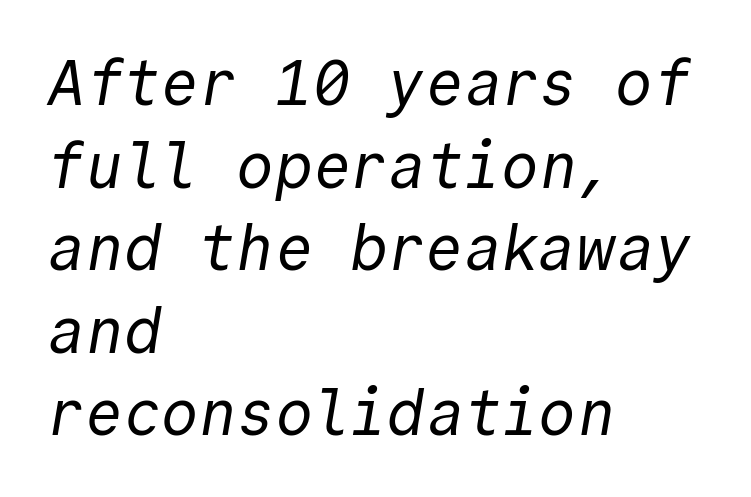
The image shows 63 px regular-weight sans-serif type, monospaced; set left-aligned, normal line spacing (1.31x), normal letter spacing, not underlined; a medium x-height.
